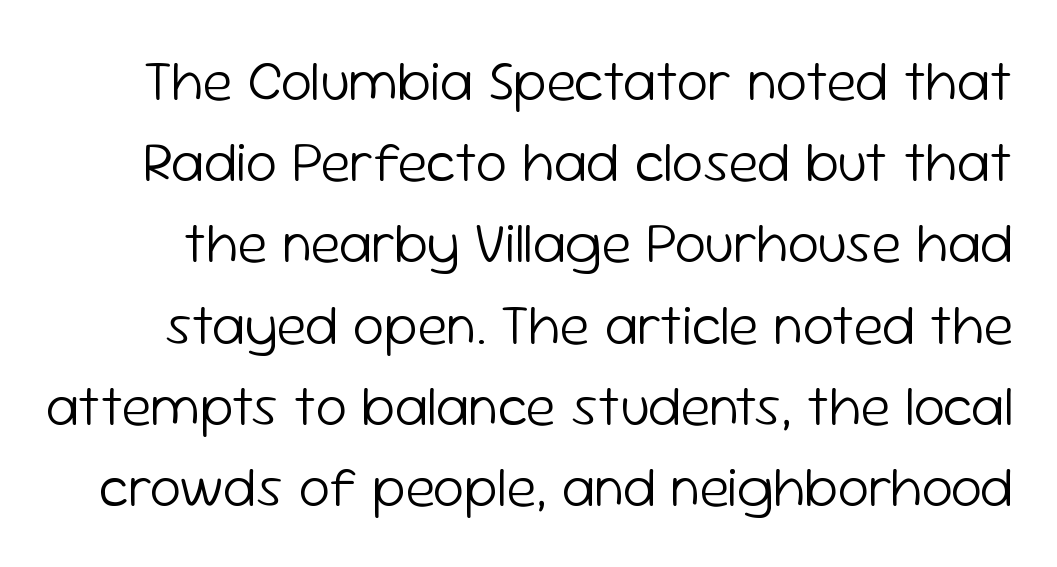
{"serif": "no", "italic": "no", "bold": "no", "weight": "light", "width": "normal", "stroke_contrast": "low", "x_height": "medium", "monospaced": "no", "underline": "no", "line_spacing": "normal", "line_spacing_ratio": 1.45, "letter_spacing": "normal", "letter_spacing_em": 0.0, "glyph_px": 56}
